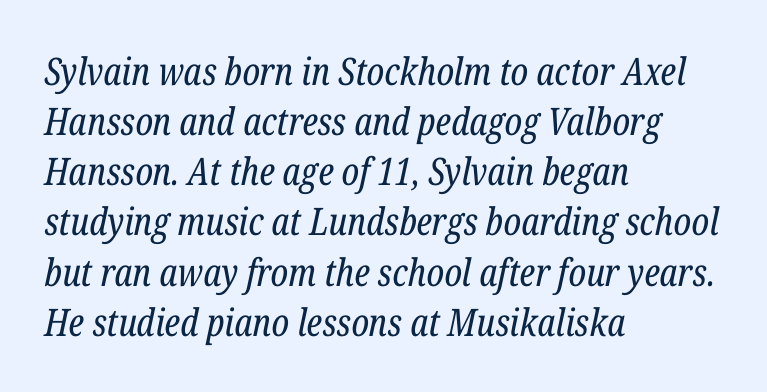
The image shows 38 px regular-weight, condensed serif type, italic (leaning right); set left-aligned, normal line spacing (1.32x), normal letter spacing, not underlined; low stroke contrast and a medium x-height.
